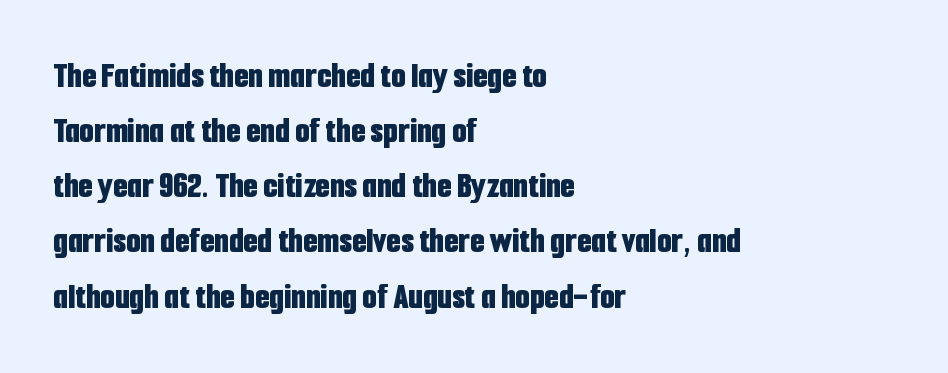
The image shows 37 px bold, condensed sans-serif type, upright; set left-aligned, normal line spacing (1.49x), normal letter spacing, not underlined; low stroke contrast and a medium x-height.
